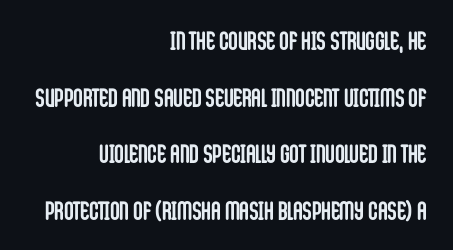
{"italic": "no", "bold": "yes", "underline": "no", "align": "right", "line_spacing": "loose", "line_spacing_ratio": 2.18, "letter_spacing": "normal", "letter_spacing_em": 0.0, "glyph_px": 26}
